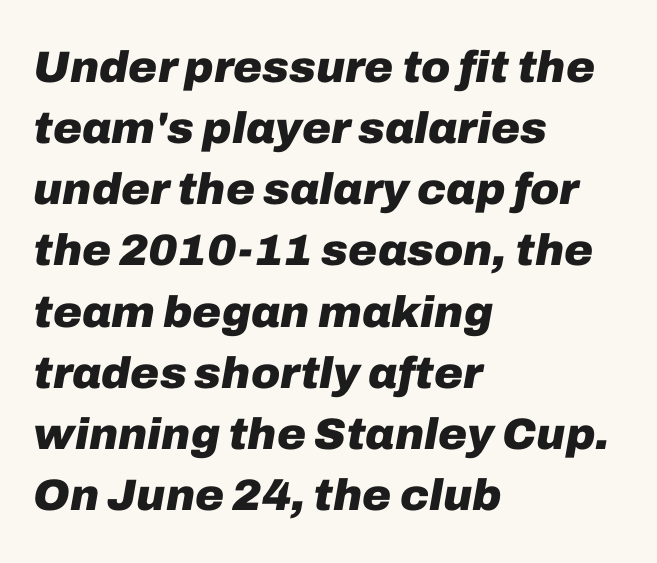
{"italic": "yes", "lean": "right", "slant_degrees": 10, "bold": "yes", "weight": "heavy", "width": "normal", "stroke_contrast": "low", "x_height": "medium", "monospaced": "no", "underline": "no", "align": "left", "line_spacing": "normal", "line_spacing_ratio": 1.39, "letter_spacing": "normal", "letter_spacing_em": 0.0, "glyph_px": 44}
